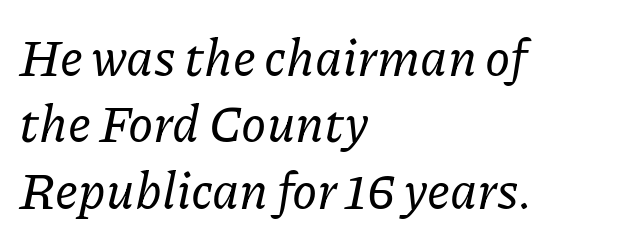
Bare-footed words on every line. The line texture is even and compact thanks to regular tracking. Each new line begins a customary step beneath the previous one. The font's italic variant was chosen for this text. The passage shown is typed in a proportional face where columns would drift. Type style note: has serifs.
